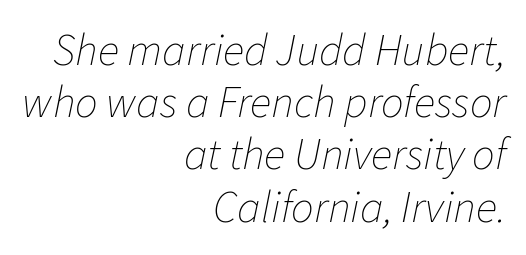
The image shows 45 px thin type, italic (leaning right); set right-aligned, line spacing 1.16x, normal letter spacing, not underlined; low stroke contrast and a medium x-height.
